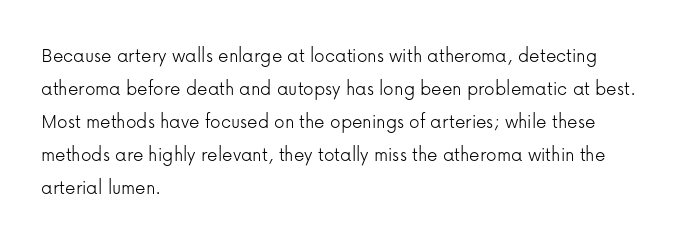
{"italic": "no", "bold": "no", "underline": "no", "align": "left", "line_spacing": "normal", "line_spacing_ratio": 1.57, "letter_spacing": "normal", "letter_spacing_em": 0.0, "glyph_px": 21}
